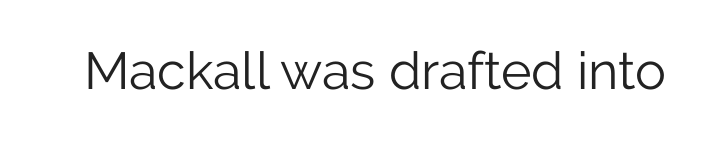
{"serif": "no", "italic": "no", "bold": "no", "weight": "light", "width": "normal", "stroke_contrast": "low", "x_height": "medium", "monospaced": "no", "underline": "no", "letter_spacing": "normal", "letter_spacing_em": 0.0, "glyph_px": 52}
